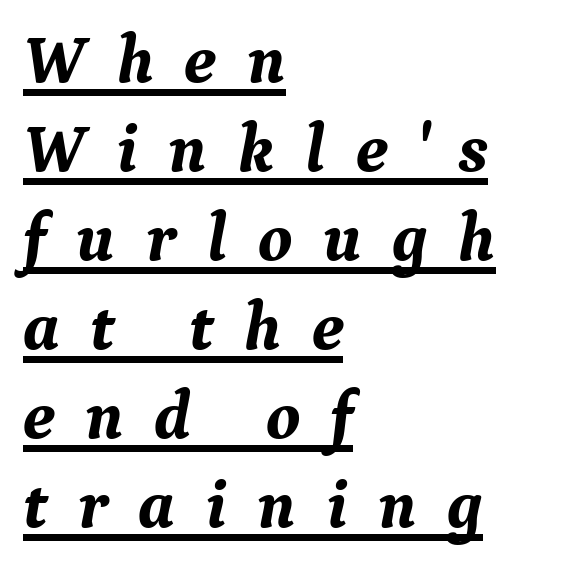
The font is running at its bold setting. The text carries the slant typical of an italic or oblique font. Glyph-to-glyph distance is far greater than everyday printed text. A student would call this left alignment; a typographer would say flush left, rag right. These lines sit exactly where default settings would place them.
